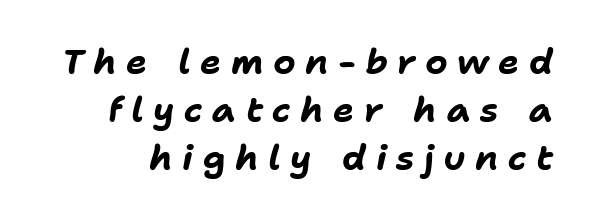
The image shows 35 px bold type, italic (leaning right); set normal line spacing (1.37x), unusually wide letter spacing (+0.27 em), not underlined; low stroke contrast and a medium x-height.
